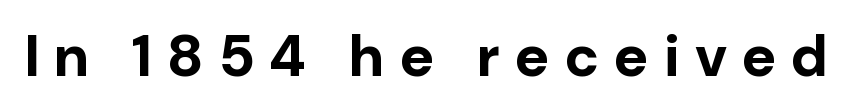
{"serif": "no", "italic": "no", "bold": "yes", "weight": "bold", "width": "normal", "stroke_contrast": "low", "x_height": "medium", "monospaced": "no", "underline": "no", "letter_spacing": "wide", "letter_spacing_em": 0.26, "glyph_px": 58}
